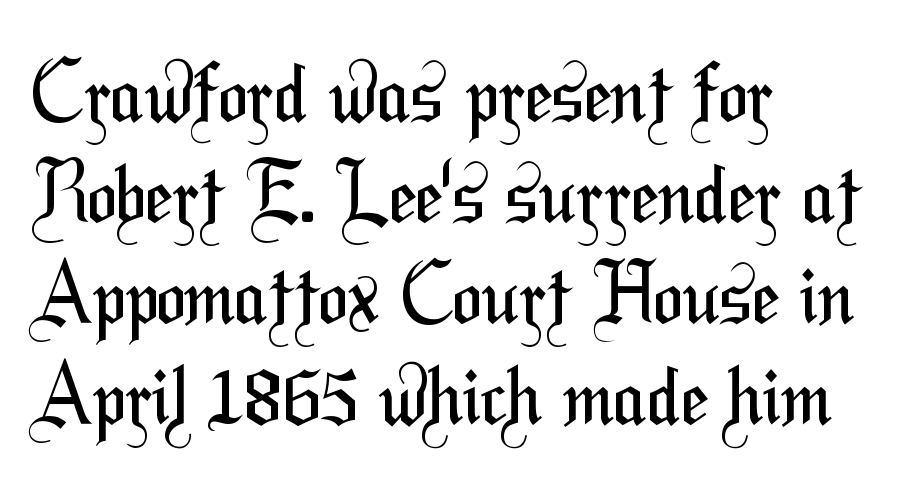
Honestly, the letter spacing is just normal — you wouldn't notice it. Casual observation: everything's shoved over to the left. These glyphs show unthickened strokes, regular width or finer. The words here are not underlined. Is this a sans? Yes — the strokes have no serifs.
